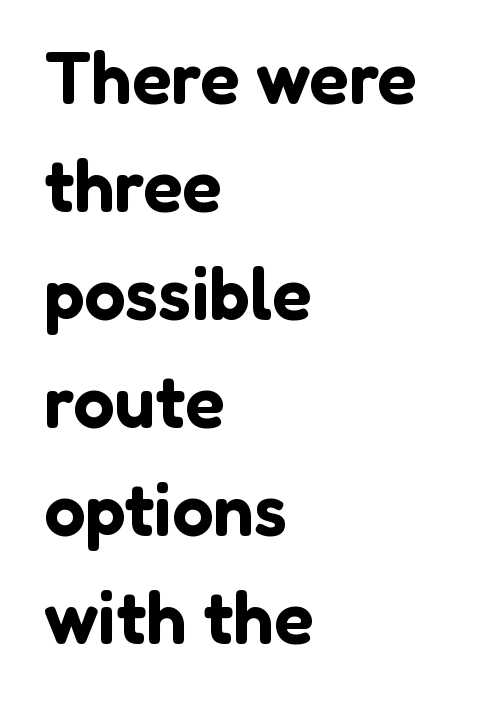
Q: Is the text italic (slanted)? A: No, it is upright.
Q: Is the typeface a serif or a sans-serif typeface? A: Sans-serif.
Q: Is the text underlined? A: No.
Q: How is the paragraph aligned? A: Left-aligned.
Q: Is the spacing between letters normal or unusually wide? A: Normal.
Q: Is the spacing between lines tight, normal or loose? A: Normal.
Q: Width (condensed, normal, or wide)? A: Normal.
Q: Stroke contrast? A: Low.
Q: x-height? A: Medium.
Q: Monospaced? A: No.
